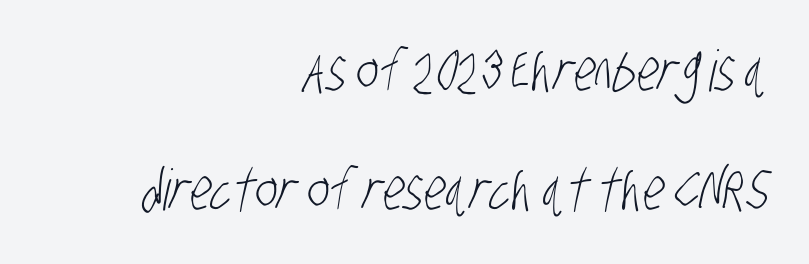
Q: Is the text bold? A: No.
Q: Is the typeface a serif or a sans-serif typeface? A: Sans-serif.
Q: Is the text underlined? A: No.
Q: How is the paragraph aligned? A: Right-aligned.
Q: Is the spacing between letters normal or unusually wide? A: Normal.
Q: Is the spacing between lines tight, normal or loose? A: Loose.
Q: Width (condensed, normal, or wide)? A: Condensed.
Q: Stroke contrast? A: Low.
Q: x-height? A: Large.
Q: Monospaced? A: No.
